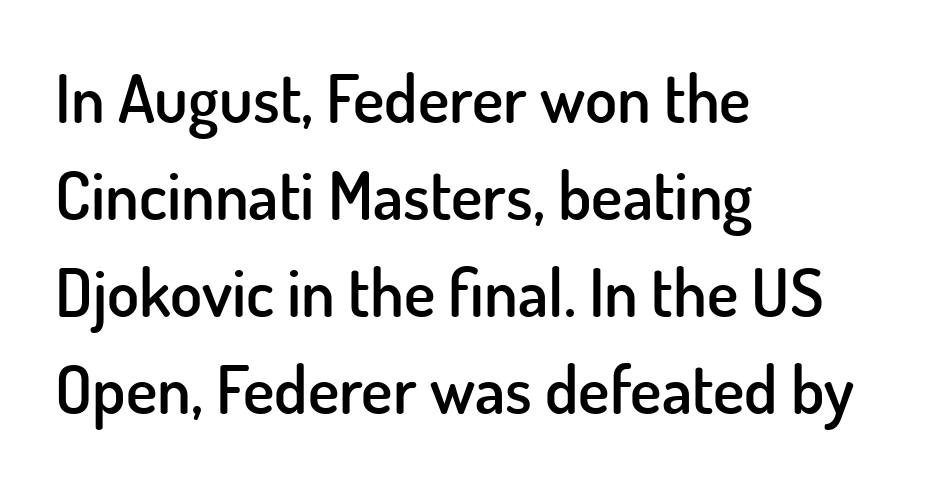
Q: Is the text bold? A: Semi-bold.
Q: Is the text italic (slanted)? A: No, it is upright.
Q: Is the typeface a serif or a sans-serif typeface? A: Sans-serif.
Q: Is the text underlined? A: No.
Q: How is the paragraph aligned? A: Left-aligned.
Q: Is the spacing between letters normal or unusually wide? A: Normal.
Q: Is the spacing between lines tight, normal or loose? A: Normal.
Q: Width (condensed, normal, or wide)? A: Normal.
Q: Stroke contrast? A: Low.
Q: x-height? A: Small.
Q: Monospaced? A: No.
